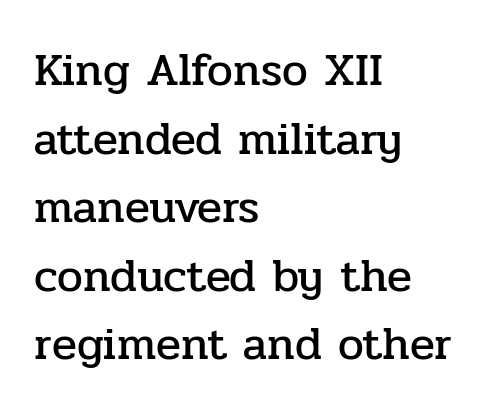
The image shows 46 px serif type, upright; set left-aligned, normal line spacing (1.49x), normal letter spacing, not underlined; low stroke contrast and a medium x-height.
